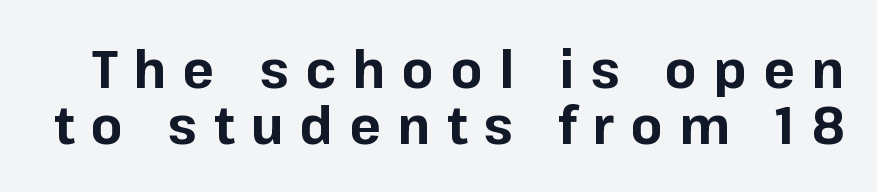
You can tell it's not italic because the verticals are truly vertical. Is there much room between lines? No — they nearly touch. These lines have a slow, spaced-out rhythm from letter to letter. This sample has the flowing, uneven cadence of proportional lettering.
